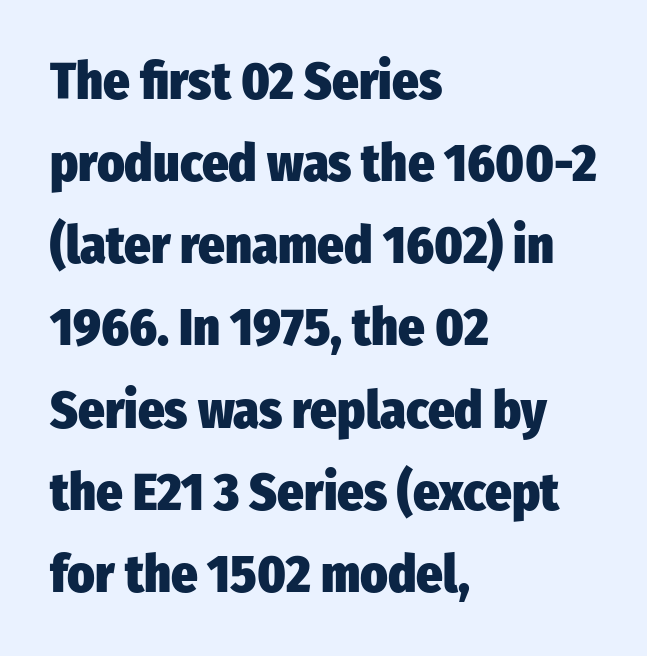
Q: Is the text bold? A: Yes.
Q: Is the text italic (slanted)? A: No, it is upright.
Q: Is the typeface a serif or a sans-serif typeface? A: Sans-serif.
Q: Is the text underlined? A: No.
Q: How is the paragraph aligned? A: Left-aligned.
Q: Is the spacing between letters normal or unusually wide? A: Normal.
Q: Is the spacing between lines tight, normal or loose? A: Normal.
Q: Width (condensed, normal, or wide)? A: Condensed.
Q: Stroke contrast? A: Low.
Q: x-height? A: Medium.
Q: Monospaced? A: No.
